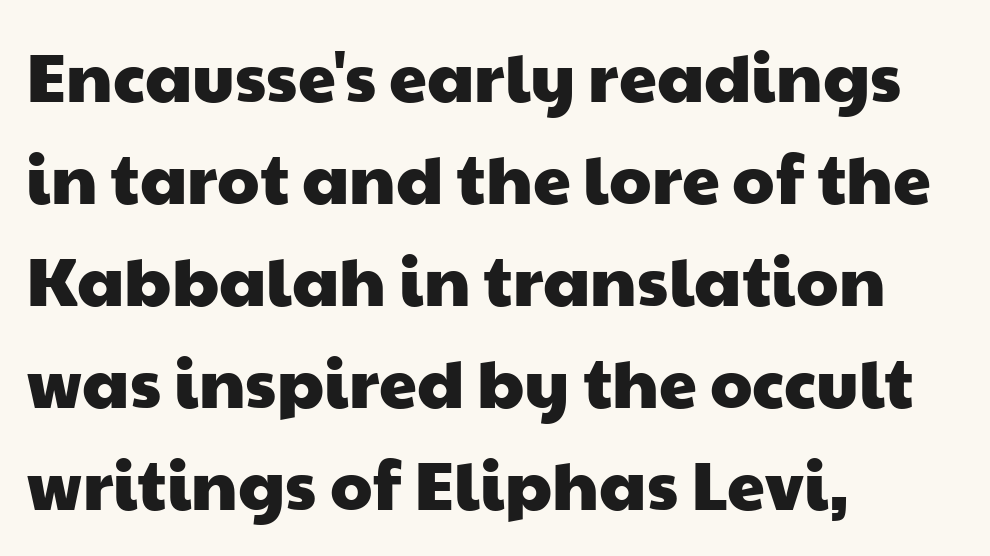
The image shows 68 px wide sans-serif type; set left-aligned, normal line spacing (1.5x), normal letter spacing, not underlined; low stroke contrast and a medium x-height.
